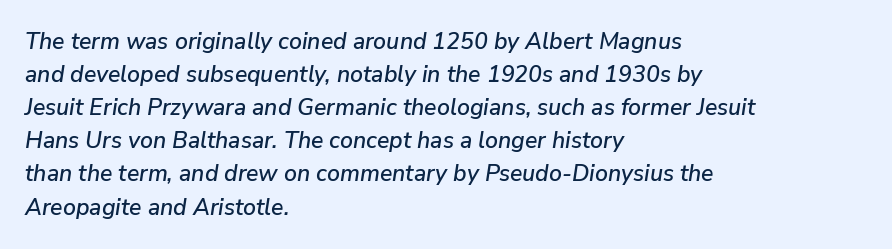
Q: Is the text italic (slanted)? A: Yes, it leans right by about 9 degrees.
Q: Is the text underlined? A: No.
Q: How is the paragraph aligned? A: Left-aligned.
Q: Is the spacing between letters normal or unusually wide? A: Normal.
Q: Is the spacing between lines tight, normal or loose? A: Normal.
